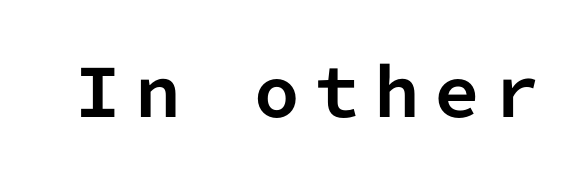
{"serif": "no", "italic": "no", "bold": "yes", "weight": "bold", "width": "normal", "stroke_contrast": "low", "x_height": "medium", "monospaced": "yes", "underline": "no", "letter_spacing": "wide", "letter_spacing_em": 0.22, "glyph_px": 65}
